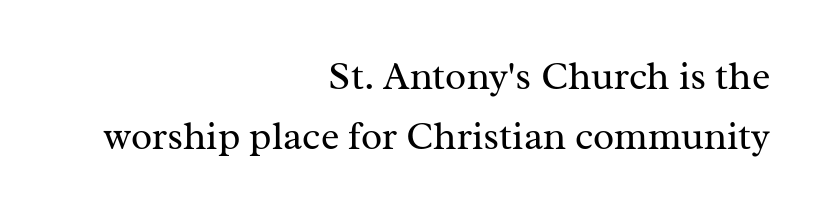
Stroke mass is kept to a normal reading level or below. Teacher's note: observe the even right margin — that is flush-right alignment. Nope, not italic — everything's standing straight. The letters advance in unequal steps, a hallmark of proportional type.
